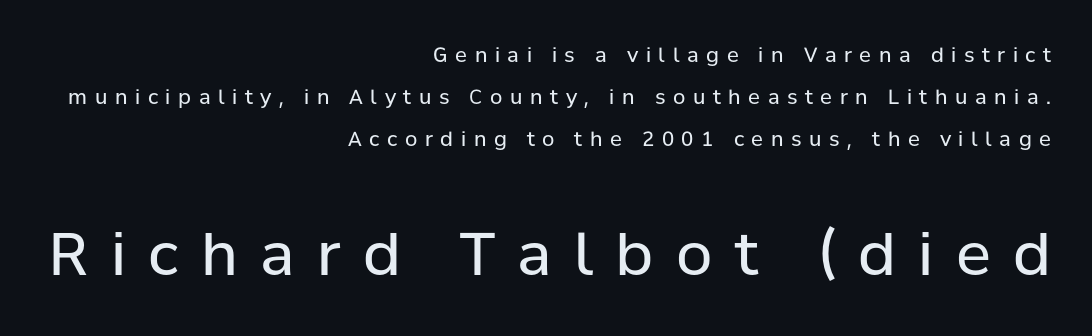
Compared with a flush-left layout, this one pins lines to the opposite, right side. There is plenty of visible air inserted between adjacent glyphs. Quick note: not italic, upright. The second block has been scaled up relative to the first. The gap between lines stays unmarked. Weight: in the light-to-regular range.
